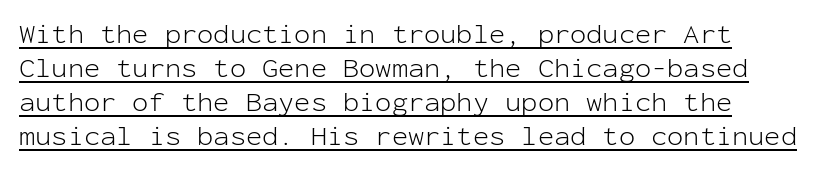
The weight would be labelled regular, book, light, or lighter still. Quick note: interline space is typical. Each line of the rendering has a horizontal stroke beneath the glyphs. Caption: standard tracking, unaltered. Style check: upright.
